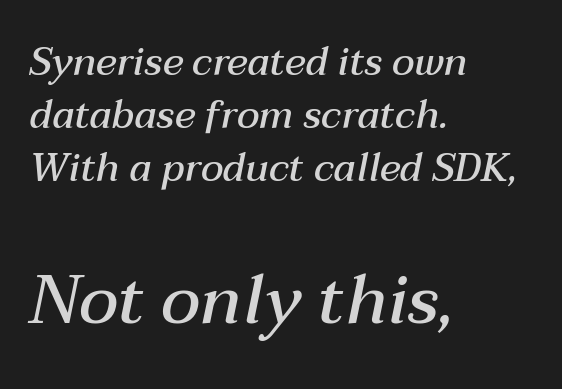
{"italic": "yes", "lean": "right", "slant_degrees": 12, "bold": "semi", "weight": "semibold", "width": "normal", "stroke_contrast": "medium", "x_height": "medium", "monospaced": "no", "underline": "no", "align": "left", "line_spacing": "normal", "line_spacing_ratio": 1.36, "letter_spacing": "normal", "letter_spacing_em": 0.0, "larger_block": "second", "size_ratio": 1.74, "glyph_px": 68}
